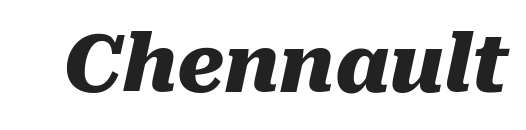
The image shows 79 px heavy type, italic (leaning right); set normal letter spacing, not underlined; medium stroke contrast and a medium x-height.
